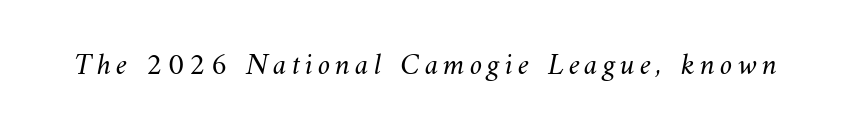
{"bold": "no", "weight": "light", "width": "normal", "stroke_contrast": "medium", "x_height": "small", "monospaced": "no", "underline": "no", "glyph_px": 31}
